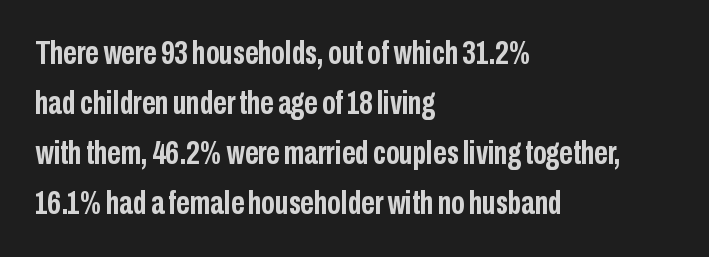
Q: Is the text bold? A: Yes.
Q: Is the text italic (slanted)? A: No, it is upright.
Q: Is the typeface a serif or a sans-serif typeface? A: Sans-serif.
Q: Is the text underlined? A: No.
Q: How is the paragraph aligned? A: Left-aligned.
Q: Is the spacing between letters normal or unusually wide? A: Normal.
Q: Is the spacing between lines tight, normal or loose? A: Normal.
Q: Width (condensed, normal, or wide)? A: Condensed.
Q: Stroke contrast? A: Low.
Q: x-height? A: Medium.
Q: Monospaced? A: No.
